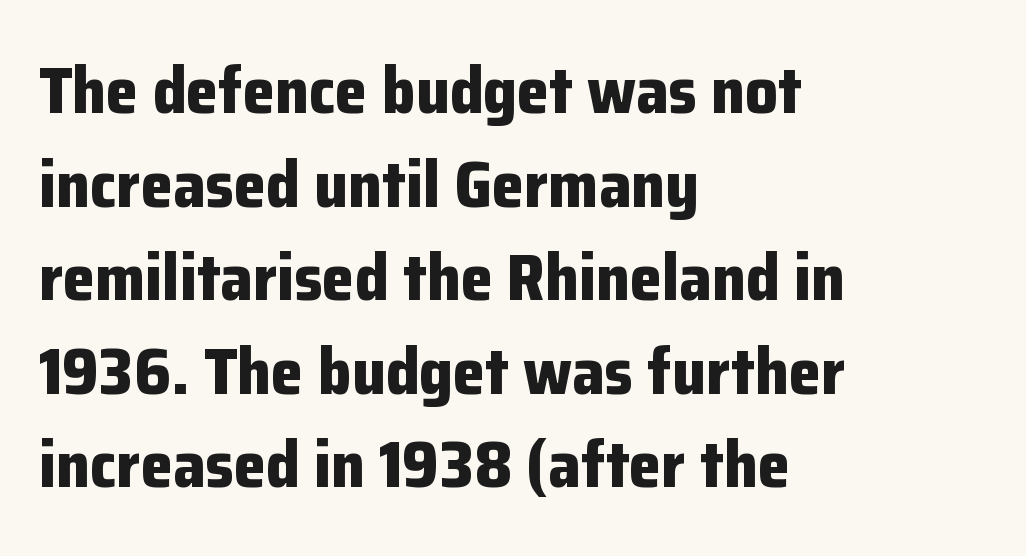
Look at the stroke-to-counter ratio: heavy, a bold. A typesetter would mark this as roman, not italic. Each letter keeps its own natural width here, so spacing adapts to shape. A typesetter would call this leading conventional body-copy spacing. Short and long lines alike share a common starting point at left.
